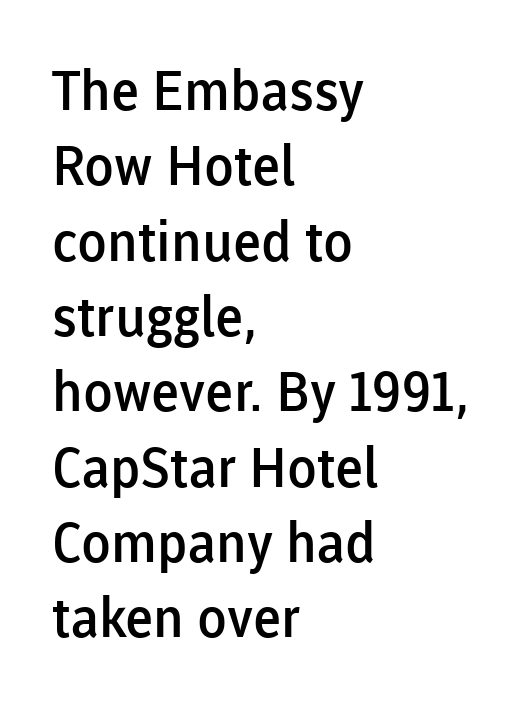
The face used here is proportionally spaced, like ordinary book or web type. Line beginnings align vertically; line endings do not. This is moderately heavy type, rendered in semibold. Any mark beneath the type? The region is blank.
